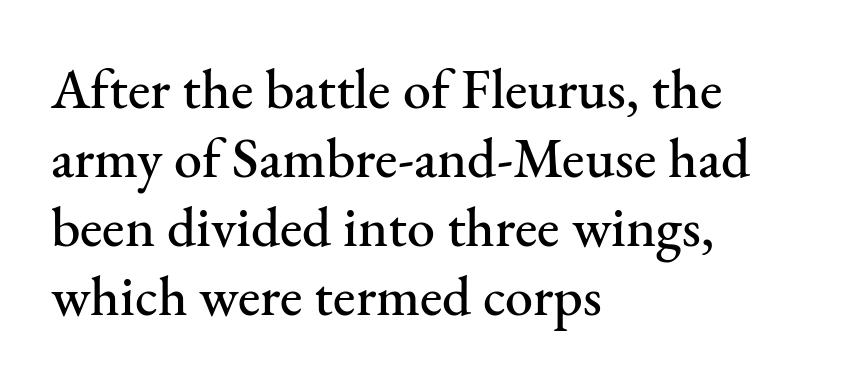
The image shows 56 px serif type, upright; set left-aligned, line spacing 1.23x, normal letter spacing, not underlined; medium stroke contrast and a small x-height.
